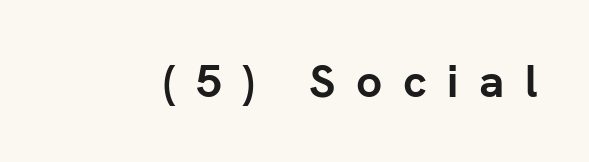
Q: Is the text bold? A: Yes.
Q: Is the text italic (slanted)? A: No, it is upright.
Q: Is the typeface a serif or a sans-serif typeface? A: Sans-serif.
Q: Is the text underlined? A: No.
Q: Is the spacing between letters normal or unusually wide? A: Unusually wide.
Q: Width (condensed, normal, or wide)? A: Normal.
Q: Stroke contrast? A: Low.
Q: x-height? A: Medium.
Q: Monospaced? A: No.
